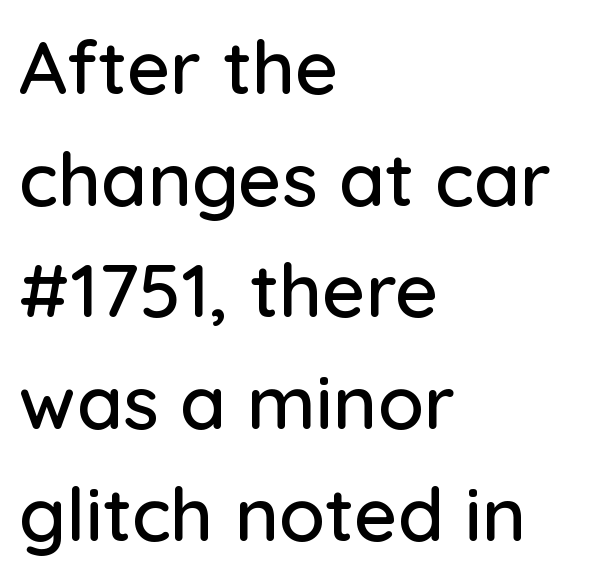
{"serif": "no", "italic": "no", "width": "normal", "stroke_contrast": "low", "x_height": "medium", "monospaced": "no", "underline": "no", "align": "left", "line_spacing": "normal", "line_spacing_ratio": 1.49, "letter_spacing": "normal", "letter_spacing_em": 0.0, "glyph_px": 75}
